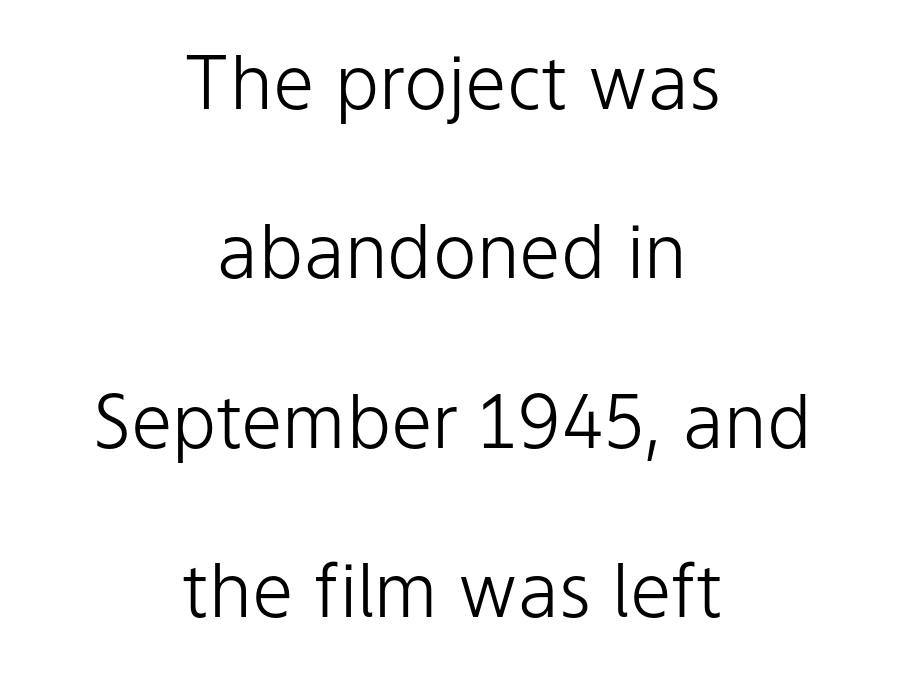
The compositor balanced each line on the midline. Think of a printed novel: that variable character pitch is what you see here. Inter-character spacing is left at the font's built-in metrics. Note: no serifs on the glyphs. No heavy texture on the line: the type isn't bold.
